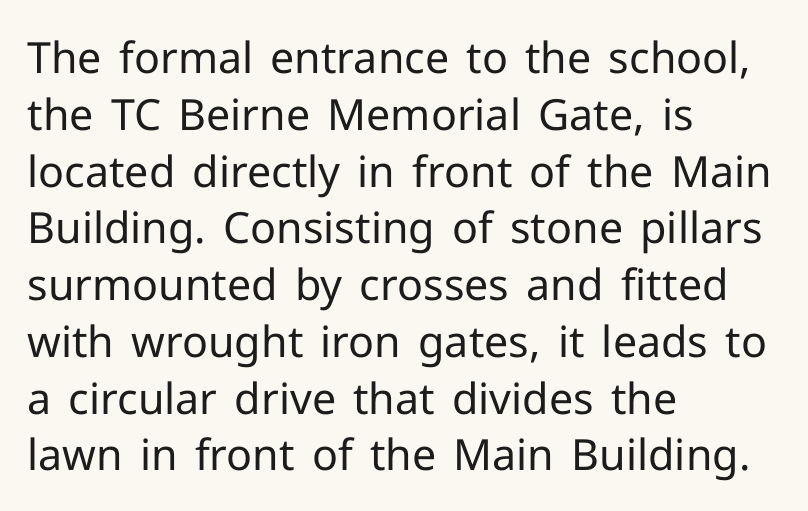
The image shows 43 px regular-weight sans-serif type, upright; set left-aligned, normal line spacing (1.32x), normal letter spacing, not underlined; low stroke contrast and a medium x-height.
